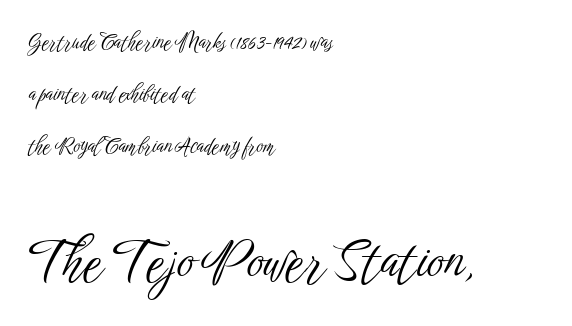
{"serif": "no", "bold": "no", "weight": "light", "width": "condensed", "stroke_contrast": "low", "x_height": "medium", "monospaced": "no", "underline": "no", "align": "left", "line_spacing": "loose", "line_spacing_ratio": 2.48, "letter_spacing": "normal", "letter_spacing_em": 0.0, "larger_block": "second", "size_ratio": 2.48, "glyph_px": 52}
